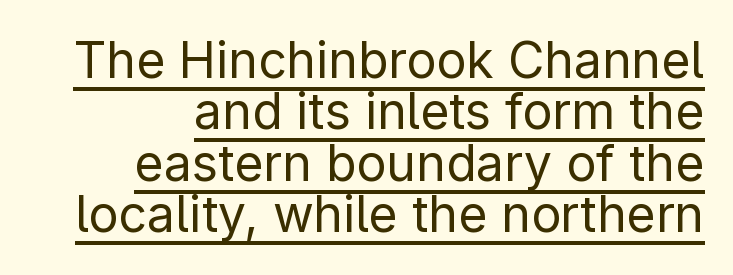
Is this a fixed-width face? No — the glyphs have proportional, varying widths. Decoration check: the copy is underlined. Nobody touched the tracking dial on this one. This sample is right-justified, so line beginnings fall wherever the words allow. Ascenders rise straight up at ninety degrees. A sans-serif font was chosen for this passage.
